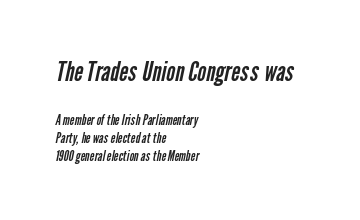
Descenders are the only things crossing below the line. Reading down the block, your eye returns to a fixed left position each line. The letterforms sit at book weight or below. These lines sit exactly where default settings would place them. Type size steps down from the first block to the second. Inter-character spacing is left at the font's built-in metrics.
